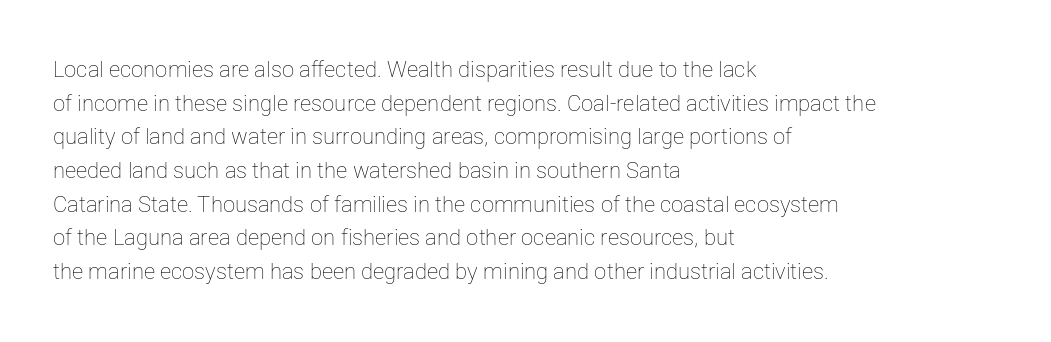
Q: Is the text bold? A: No.
Q: Is the text italic (slanted)? A: No, it is upright.
Q: Is the text underlined? A: No.
Q: How is the paragraph aligned? A: Left-aligned.
Q: Is the spacing between letters normal or unusually wide? A: Normal.
Q: Is the spacing between lines tight, normal or loose? A: Normal.
